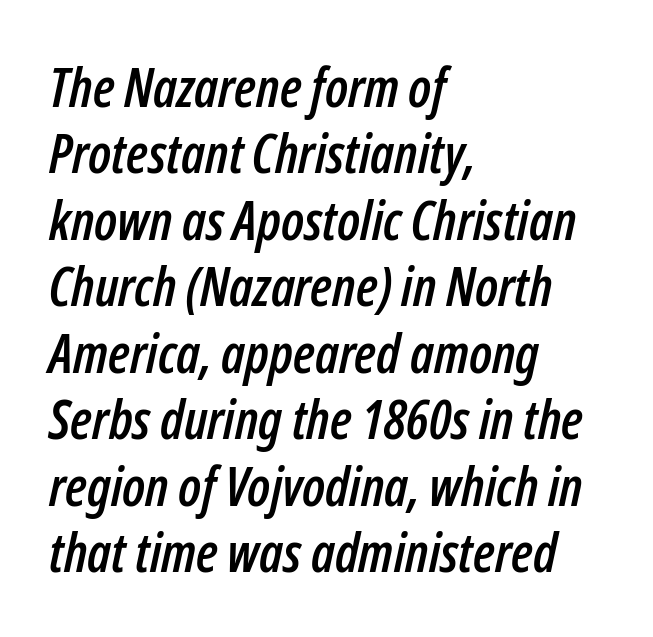
Each row of text sits above clean, open space. This sample uses plain, unmodified letter spacing. Do the characters align in a grid? No, the font is proportional. The rendering applies a slant to the glyphs. Casual observation: everything's shoved over to the left.
